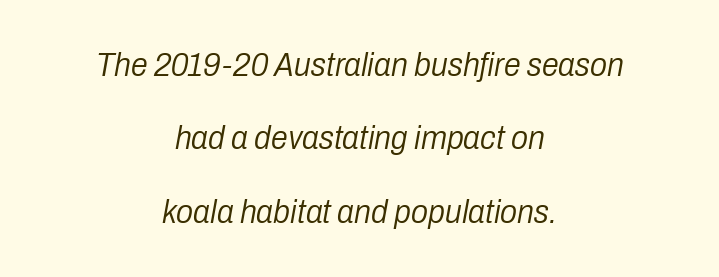
Q: Is the text bold? A: No.
Q: Is the text italic (slanted)? A: Yes, it leans right by about 10 degrees.
Q: Is the text underlined? A: No.
Q: How is the paragraph aligned? A: Centered.
Q: Is the spacing between letters normal or unusually wide? A: Normal.
Q: Is the spacing between lines tight, normal or loose? A: Loose.
Q: Width (condensed, normal, or wide)? A: Condensed.
Q: Stroke contrast? A: Low.
Q: x-height? A: Medium.
Q: Monospaced? A: No.
